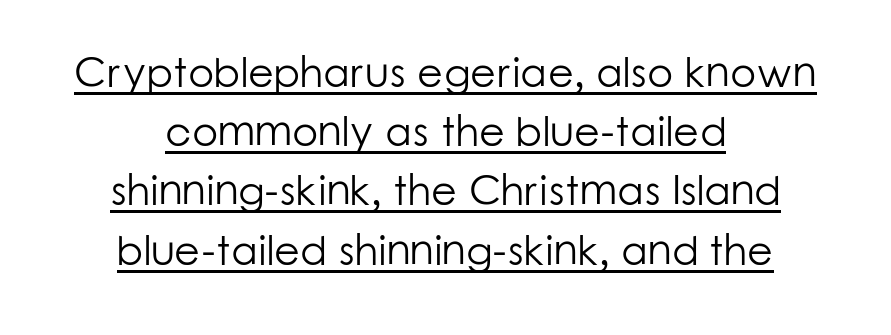
{"serif": "no", "italic": "no", "bold": "no", "weight": "light", "width": "normal", "stroke_contrast": "low", "x_height": "medium", "monospaced": "no", "underline": "yes", "align": "center", "line_spacing": "normal", "line_spacing_ratio": 1.41, "letter_spacing": "normal", "letter_spacing_em": 0.0, "glyph_px": 42}
